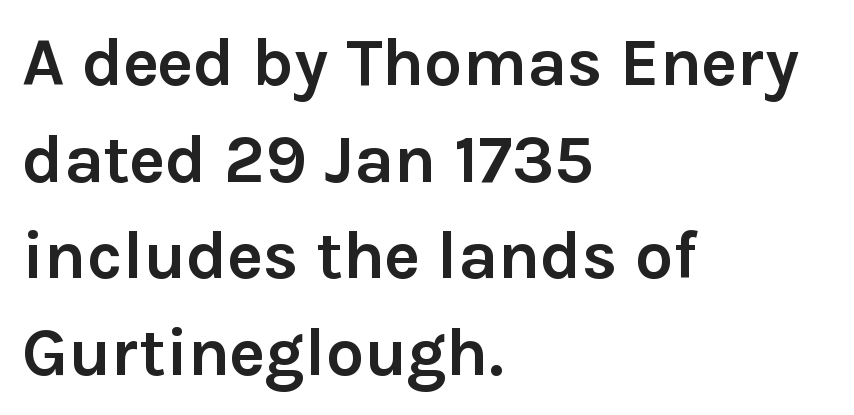
Looks like regular typesetting: each glyph gets only the width it needs. You'd pick this weight for a headline — it's a proper bold. Stroke terminals: plain, sans-serif. Characters remain perfectly vertical along every line. How would I describe the line gaps? Plain and ordinary. Typeset ragged right — the left edge is the straight one.
